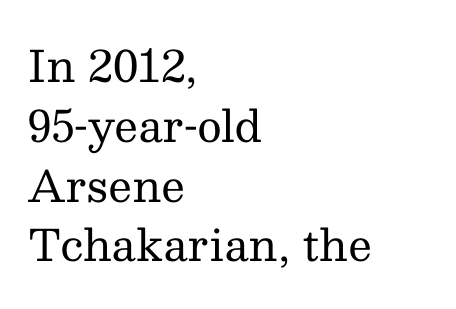
The face used here is rendered with its standard letterfit. The rendering shows small feet on the letterforms — a serif design. Think of a printed novel: that variable character pitch is what you see here. The typesetting does not lean heavy: it is not bold.
